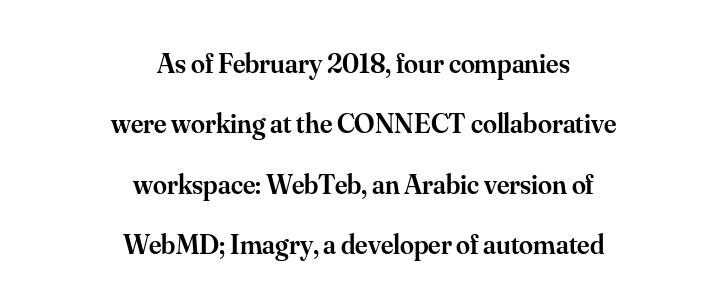
The image shows 28 px semibold serif type, upright; set centered, loose line spacing (2.16x), normal letter spacing, not underlined; medium stroke contrast and a small x-height.
